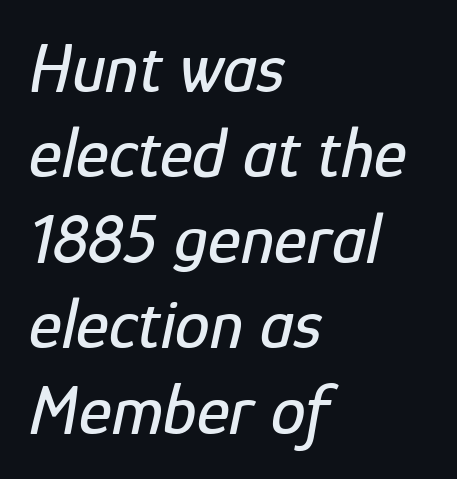
Q: Is the text italic (slanted)? A: Yes, it leans right by about 12 degrees.
Q: Is the text underlined? A: No.
Q: How is the paragraph aligned? A: Left-aligned.
Q: Is the spacing between letters normal or unusually wide? A: Normal.
Q: Width (condensed, normal, or wide)? A: Condensed.
Q: Stroke contrast? A: Low.
Q: x-height? A: Medium.
Q: Monospaced? A: No.
